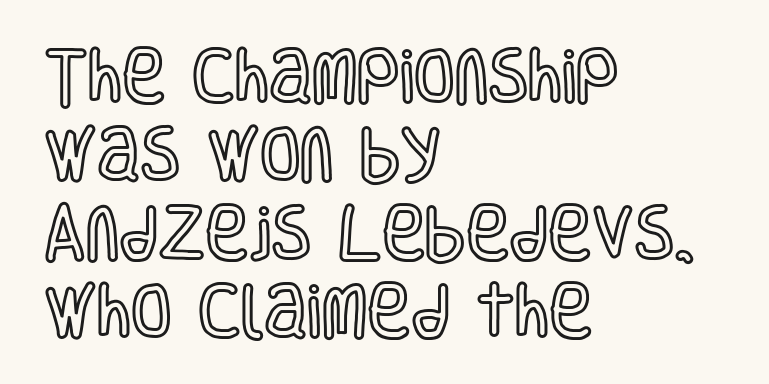
Q: Is the text italic (slanted)? A: No, it is upright.
Q: Is the text underlined? A: No.
Q: How is the paragraph aligned? A: Left-aligned.
Q: Is the spacing between letters normal or unusually wide? A: Normal.
Q: Is the spacing between lines tight, normal or loose? A: Normal.
Q: Width (condensed, normal, or wide)? A: Condensed.
Q: x-height? A: Large.
Q: Monospaced? A: No.
